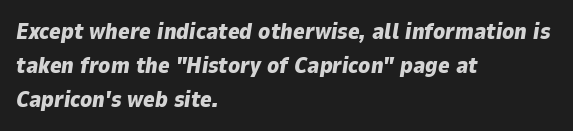
{"italic": "yes", "lean": "right", "slant_degrees": 9, "bold": "yes", "underline": "no", "align": "left", "line_spacing": "normal", "line_spacing_ratio": 1.54, "letter_spacing": "normal", "letter_spacing_em": 0.0, "glyph_px": 22}
